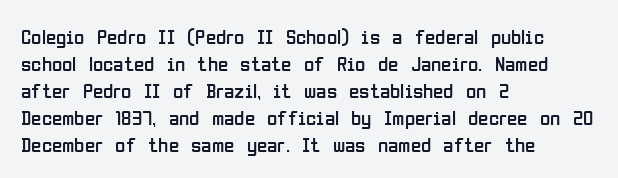
The image shows 21 px text type, upright; set left-aligned, normal line spacing (1.28x), normal letter spacing, not underlined.
